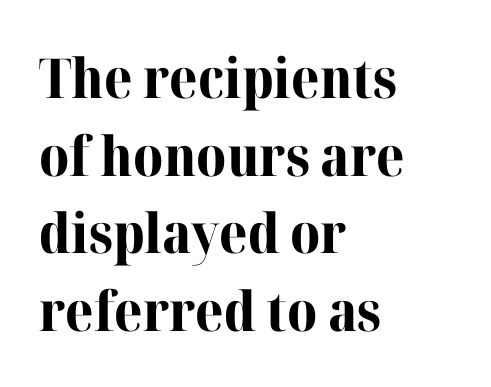
{"serif": "yes", "italic": "no", "bold": "yes", "weight": "bold", "width": "normal", "stroke_contrast": "high", "x_height": "medium", "monospaced": "no", "underline": "no", "align": "left", "line_spacing": "normal", "line_spacing_ratio": 1.41, "letter_spacing": "normal", "letter_spacing_em": 0.0, "glyph_px": 55}
